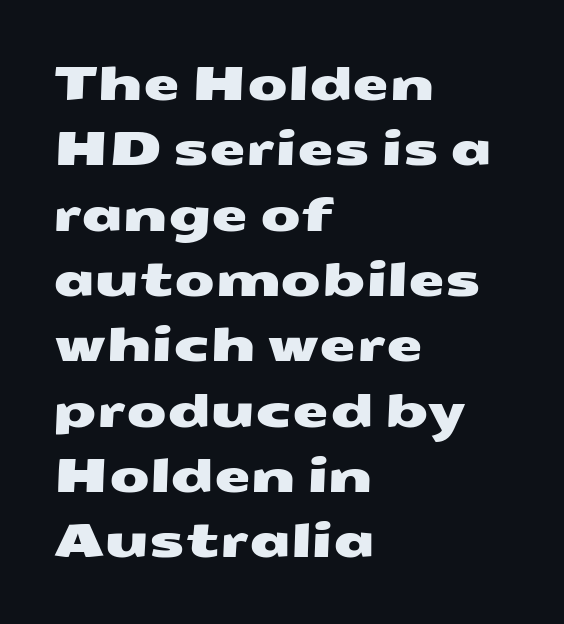
The typeface chosen for these lines omits serifs. Nobody touched the tracking dial on this one. The gap between lines stays unmarked. A classic flush-left, rag-right setting is used for this passage.
